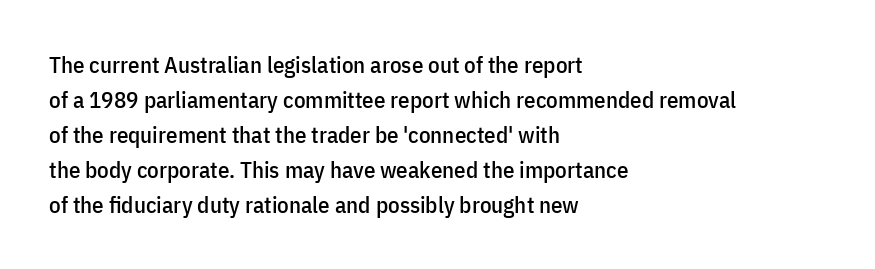
Q: Is the text italic (slanted)? A: No, it is upright.
Q: Is the text underlined? A: No.
Q: How is the paragraph aligned? A: Left-aligned.
Q: Is the spacing between letters normal or unusually wide? A: Normal.
Q: Is the spacing between lines tight, normal or loose? A: Normal.
